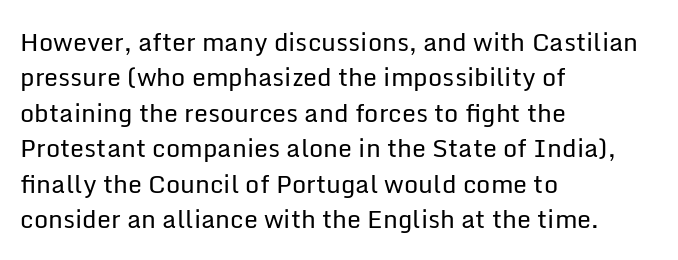
{"italic": "no", "bold": "no", "underline": "no", "align": "left", "line_spacing": "normal", "line_spacing_ratio": 1.42, "letter_spacing": "normal", "letter_spacing_em": 0.0, "glyph_px": 25}
